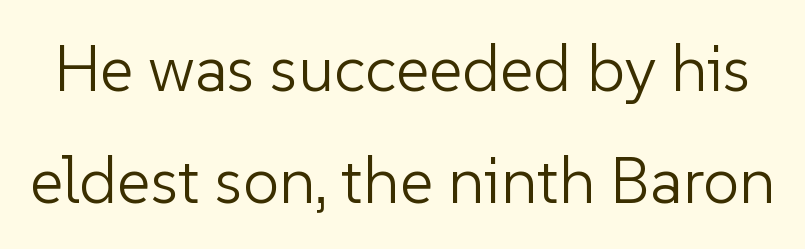
Is the type heavy? It reads as light-to-regular instead. Ascenders rise straight up at ninety degrees. Observe the absence of serifs on each vertical stroke in this sample. This rendering leaves character spacing at its baseline value. Quick note: underline off. The face used here is proportionally spaced, like ordinary book or web type.
